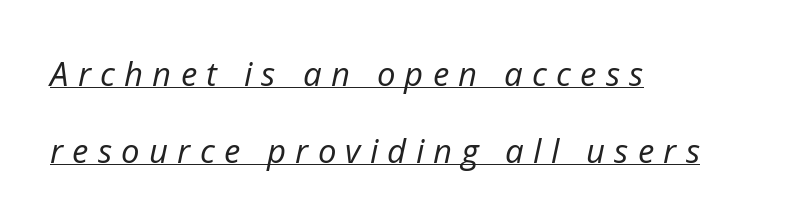
{"italic": "yes", "lean": "right", "slant_degrees": 12, "bold": "no", "weight": "regular", "width": "normal", "stroke_contrast": "low", "x_height": "medium", "monospaced": "no", "underline": "yes", "align": "left", "line_spacing": "loose", "line_spacing_ratio": 2.32, "letter_spacing": "wide", "letter_spacing_em": 0.28, "glyph_px": 33}
